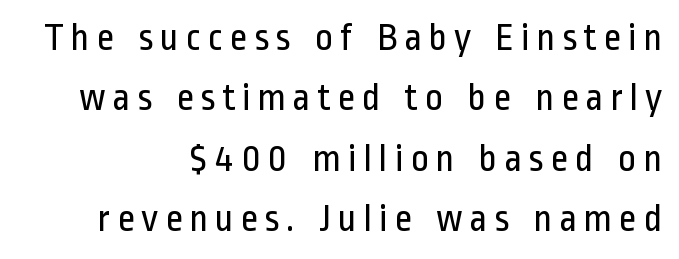
Q: Is the text bold? A: No.
Q: Is the text italic (slanted)? A: No, it is upright.
Q: Is the typeface a serif or a sans-serif typeface? A: Sans-serif.
Q: Is the text underlined? A: No.
Q: How is the paragraph aligned? A: Right-aligned.
Q: Is the spacing between lines tight, normal or loose? A: Normal.
Q: Width (condensed, normal, or wide)? A: Condensed.
Q: Stroke contrast? A: Low.
Q: x-height? A: Medium.
Q: Monospaced? A: No.
